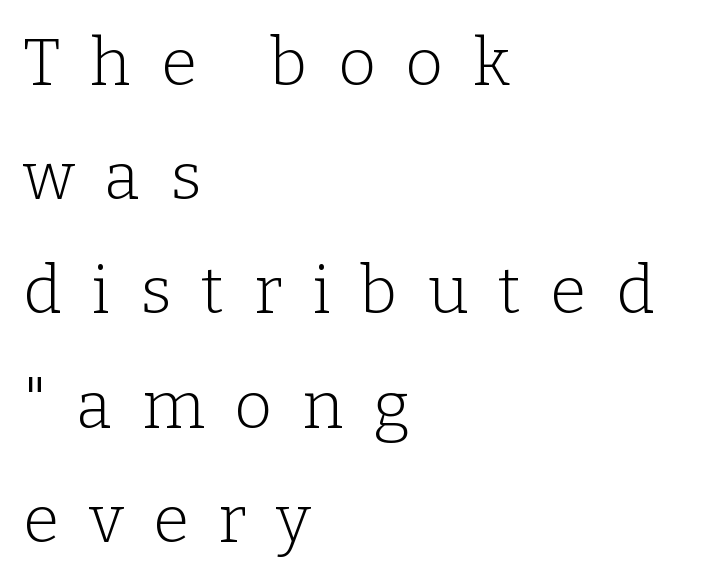
{"serif": "yes", "italic": "no", "bold": "no", "weight": "light", "width": "normal", "stroke_contrast": "low", "x_height": "medium", "monospaced": "no", "underline": "no", "align": "left", "line_spacing_ratio": 1.73, "letter_spacing": "wide", "letter_spacing_em": 0.45, "glyph_px": 66}
